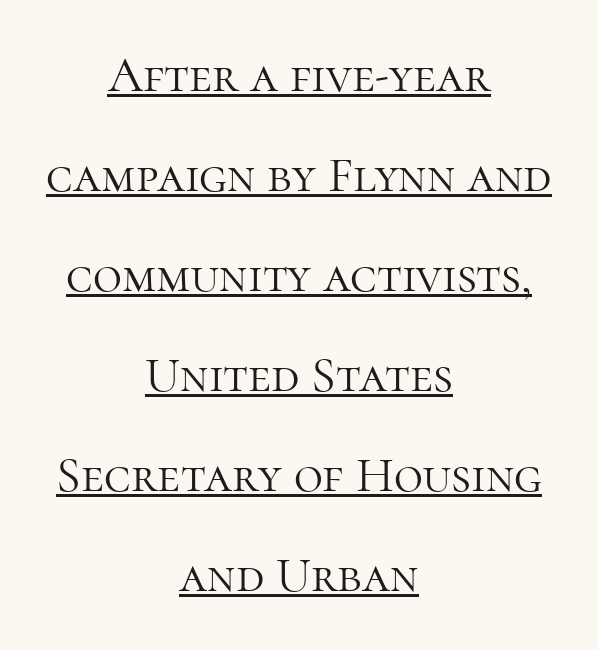
Q: Is the text bold? A: No.
Q: Is the text italic (slanted)? A: No, it is upright.
Q: Is the typeface a serif or a sans-serif typeface? A: Serif.
Q: Is the text underlined? A: Yes.
Q: How is the paragraph aligned? A: Centered.
Q: Is the spacing between letters normal or unusually wide? A: Normal.
Q: Is the spacing between lines tight, normal or loose? A: Loose.
Q: Width (condensed, normal, or wide)? A: Normal.
Q: Stroke contrast? A: High.
Q: x-height? A: Medium.
Q: Monospaced? A: No.
